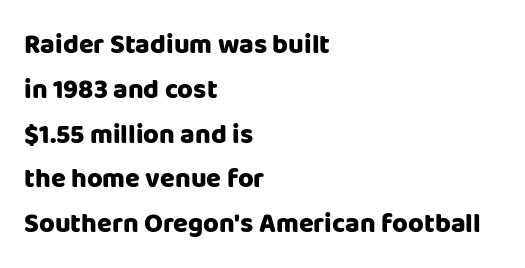
This rendering uses left alignment, leaving the right contour irregular. Vertically, the passage feels balanced, rows spaced as you'd expect. You could call the tracking neutral — neither tight nor loose. Italic? Not at all — the glyphs are vertical. Nobody drew a line under any word here. Set as a true bold cut, around the 700 mark.
